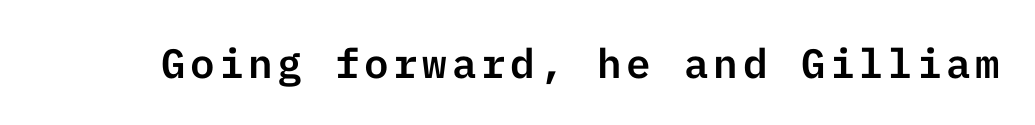
Q: Is the text italic (slanted)? A: No, it is upright.
Q: Is the typeface a serif or a sans-serif typeface? A: Sans-serif.
Q: Is the text underlined? A: No.
Q: Width (condensed, normal, or wide)? A: Normal.
Q: Stroke contrast? A: Low.
Q: x-height? A: Medium.
